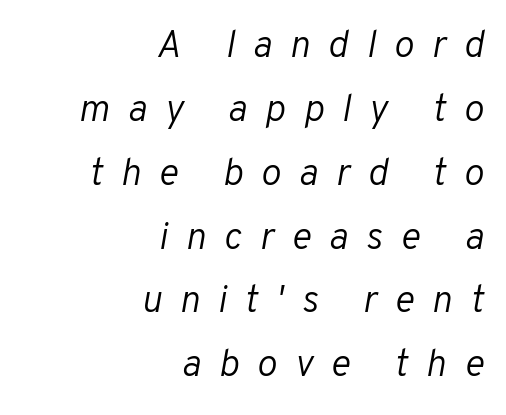
{"italic": "yes", "lean": "right", "slant_degrees": 10, "bold": "no", "weight": "light", "width": "normal", "stroke_contrast": "low", "x_height": "medium", "monospaced": "no", "underline": "no", "align": "right", "line_spacing": "normal", "line_spacing_ratio": 1.68, "letter_spacing": "wide", "letter_spacing_em": 0.47, "glyph_px": 38}
